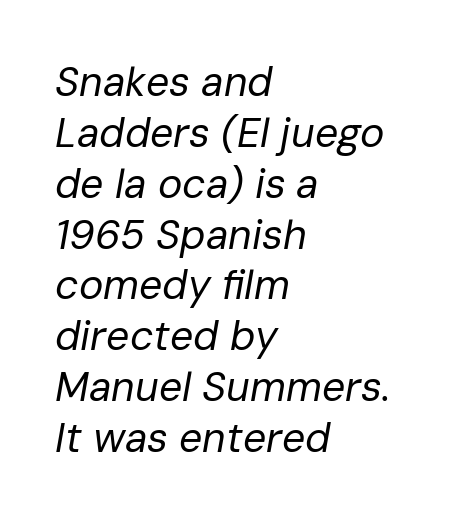
{"italic": "yes", "lean": "right", "slant_degrees": 10, "bold": "no", "weight": "regular", "width": "normal", "stroke_contrast": "low", "x_height": "medium", "monospaced": "no", "underline": "no", "align": "left", "line_spacing_ratio": 1.24, "letter_spacing": "normal", "letter_spacing_em": 0.0, "glyph_px": 41}
